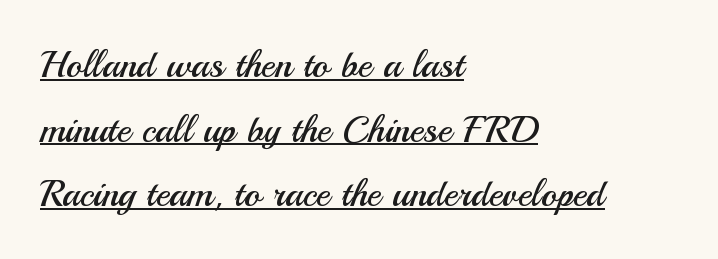
The image shows 38 px regular-weight sans-serif type; set left-aligned, normal line spacing (1.7x), normal letter spacing, underlined; medium stroke contrast and a small x-height.
